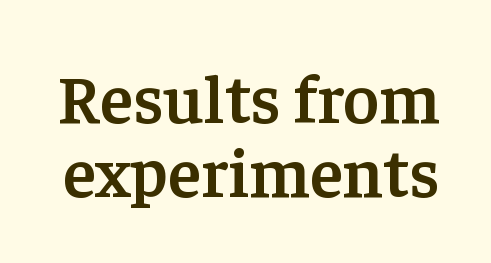
Q: Is the text bold? A: Semi-bold.
Q: Is the text italic (slanted)? A: No, it is upright.
Q: Is the typeface a serif or a sans-serif typeface? A: Serif.
Q: Is the text underlined? A: No.
Q: Is the spacing between letters normal or unusually wide? A: Normal.
Q: Is the spacing between lines tight, normal or loose? A: Tight.
Q: Width (condensed, normal, or wide)? A: Normal.
Q: Stroke contrast? A: Low.
Q: x-height? A: Medium.
Q: Monospaced? A: No.
